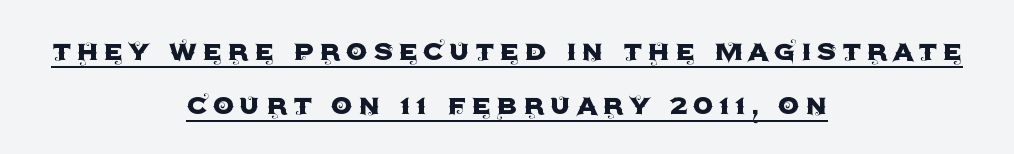
{"serif": "no", "italic": "no", "width": "normal", "x_height": "large", "monospaced": "no", "underline": "yes", "align": "center", "line_spacing": "normal", "line_spacing_ratio": 1.58, "glyph_px": 34}
